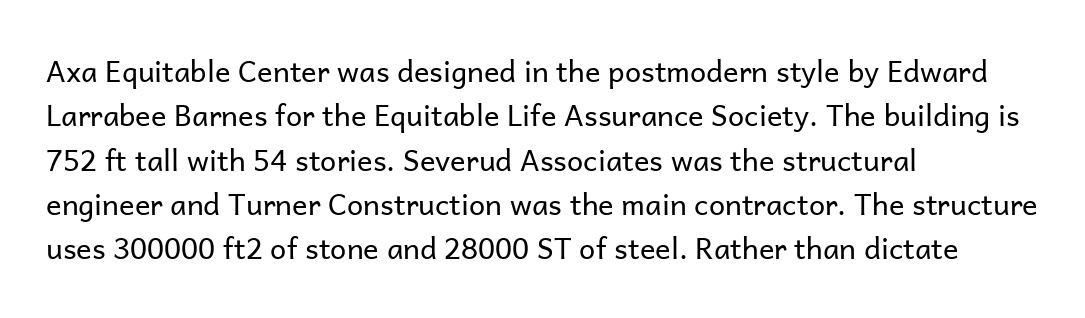
Q: Is the text bold? A: No.
Q: Is the text italic (slanted)? A: No, it is upright.
Q: Is the typeface a serif or a sans-serif typeface? A: Sans-serif.
Q: Is the text underlined? A: No.
Q: How is the paragraph aligned? A: Left-aligned.
Q: Is the spacing between letters normal or unusually wide? A: Normal.
Q: Is the spacing between lines tight, normal or loose? A: Normal.
Q: Width (condensed, normal, or wide)? A: Normal.
Q: Stroke contrast? A: Low.
Q: x-height? A: Medium.
Q: Monospaced? A: No.
